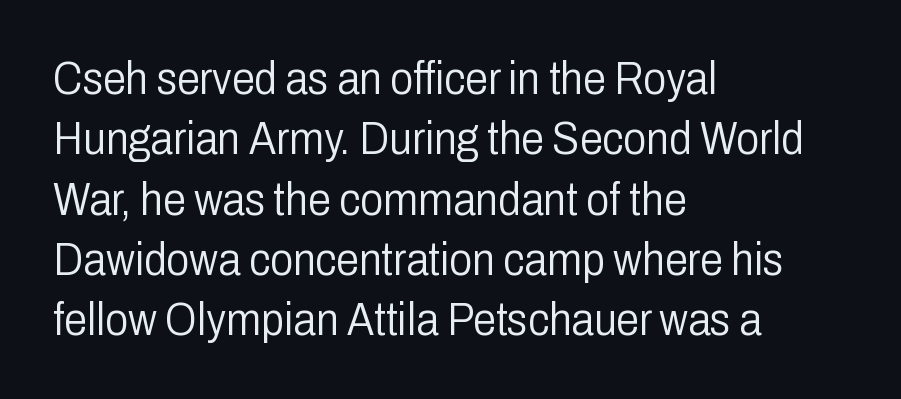
Q: Is the text bold? A: No.
Q: Is the text italic (slanted)? A: No, it is upright.
Q: Is the typeface a serif or a sans-serif typeface? A: Sans-serif.
Q: Is the text underlined? A: No.
Q: How is the paragraph aligned? A: Left-aligned.
Q: Is the spacing between letters normal or unusually wide? A: Normal.
Q: Is the spacing between lines tight, normal or loose? A: Normal.
Q: Width (condensed, normal, or wide)? A: Condensed.
Q: Stroke contrast? A: Low.
Q: x-height? A: Medium.
Q: Monospaced? A: No.
